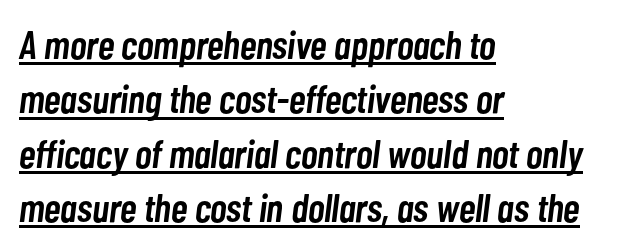
{"italic": "yes", "lean": "right", "slant_degrees": 7, "bold": "semi", "weight": "semibold", "width": "condensed", "stroke_contrast": "low", "x_height": "medium", "monospaced": "no", "underline": "yes", "align": "left", "line_spacing": "normal", "line_spacing_ratio": 1.36, "letter_spacing": "normal", "letter_spacing_em": 0.0, "glyph_px": 40}
